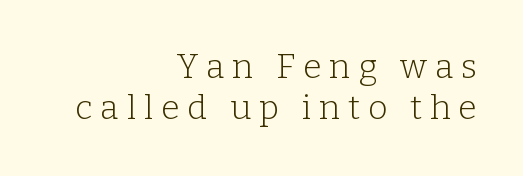
{"serif": "yes", "italic": "no", "bold": "no", "weight": "light", "width": "normal", "stroke_contrast": "low", "x_height": "medium", "monospaced": "no", "underline": "no", "align": "right", "line_spacing_ratio": 1.22, "letter_spacing": "wide", "letter_spacing_em": 0.23, "glyph_px": 34}
